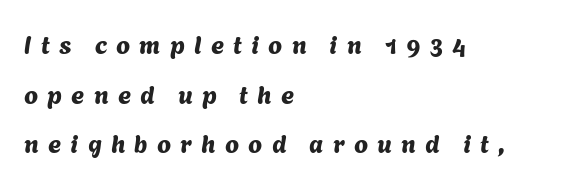
Plain, unruled lines of type. These lines have a slow, spaced-out rhythm from letter to letter. Does the copy run flush right? No — it runs flush left. If you measured baseline to baseline, you'd find a long distance.
